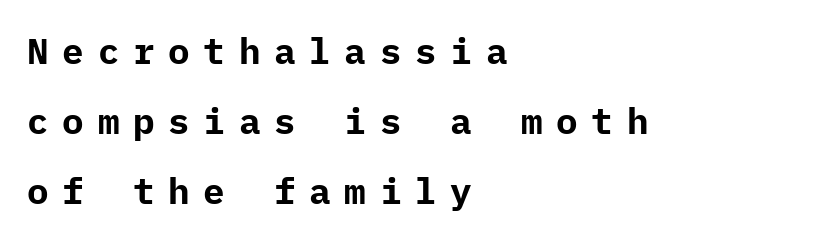
The image shows 36 px bold sans-serif type, upright; set left-aligned, loose line spacing (1.95x), unusually wide letter spacing (+0.38 em), not underlined; low stroke contrast and a medium x-height.
